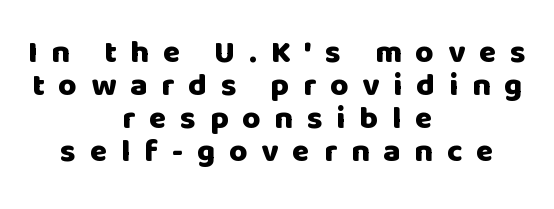
The image shows 32 px heavy sans-serif type, upright; set centered, tight line spacing (1.03x), unusually wide letter spacing (+0.43 em), not underlined; low stroke contrast and a large x-height.
